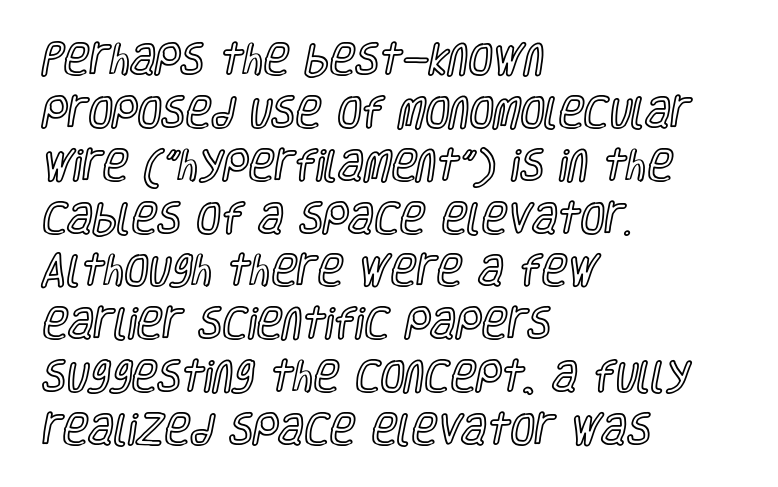
{"width": "condensed", "x_height": "large", "monospaced": "no", "underline": "no", "align": "left", "line_spacing": "normal", "line_spacing_ratio": 1.51, "letter_spacing": "normal", "letter_spacing_em": 0.0, "glyph_px": 35}
